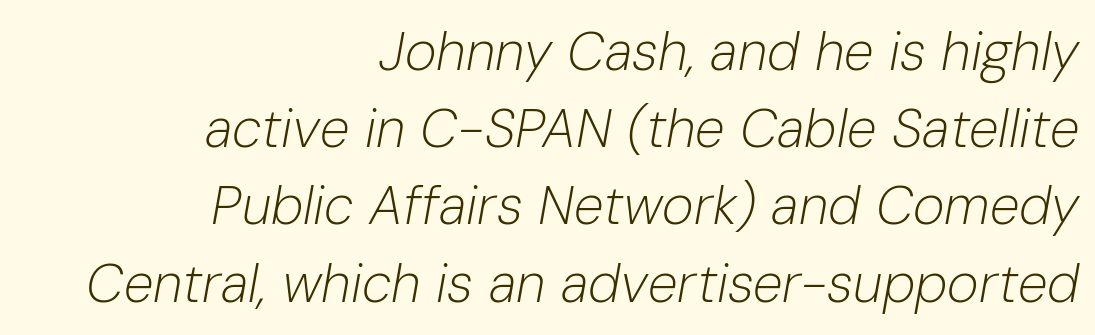
The image shows 54 px light type, italic (leaning right); set right-aligned, normal line spacing (1.43x), normal letter spacing, not underlined; low stroke contrast and a medium x-height.
